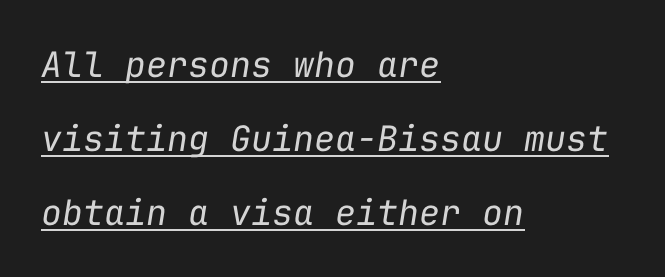
Q: Is the text bold? A: No.
Q: Is the text italic (slanted)? A: Yes, it leans right by about 9 degrees.
Q: Is the text underlined? A: Yes.
Q: How is the paragraph aligned? A: Left-aligned.
Q: Is the spacing between letters normal or unusually wide? A: Normal.
Q: Is the spacing between lines tight, normal or loose? A: Loose.
Q: Width (condensed, normal, or wide)? A: Normal.
Q: Stroke contrast? A: Low.
Q: x-height? A: Medium.
Q: Monospaced? A: Yes.
